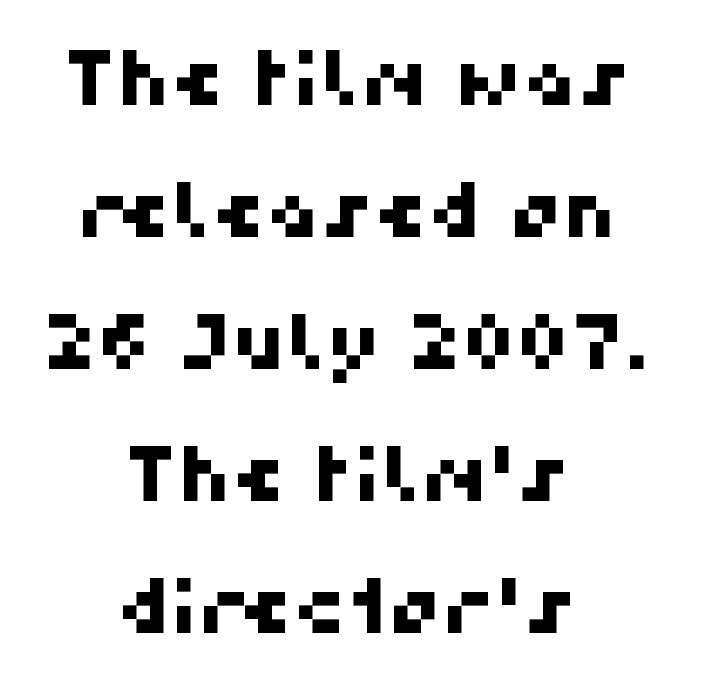
Quick note: underline off. In terms of letterform style, serifs are entirely absent. Think of a printed novel: that variable character pitch is what you see here. The face used here is rendered with its standard letterfit.
